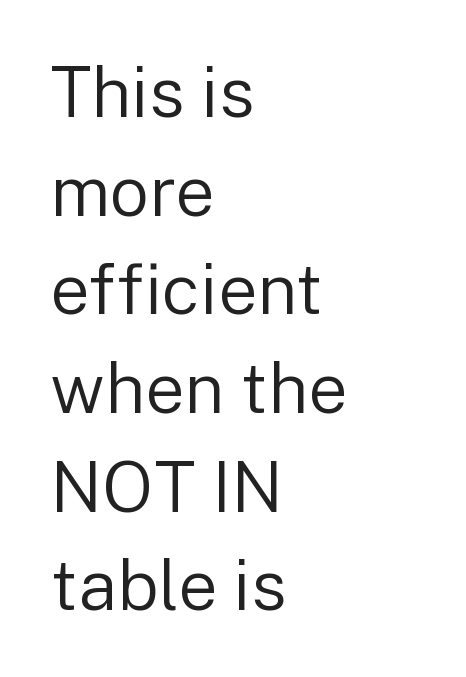
{"serif": "no", "italic": "no", "bold": "no", "weight": "regular", "width": "normal", "stroke_contrast": "low", "x_height": "medium", "monospaced": "no", "underline": "no", "align": "left", "line_spacing": "normal", "line_spacing_ratio": 1.41, "letter_spacing": "normal", "letter_spacing_em": 0.0, "glyph_px": 70}
